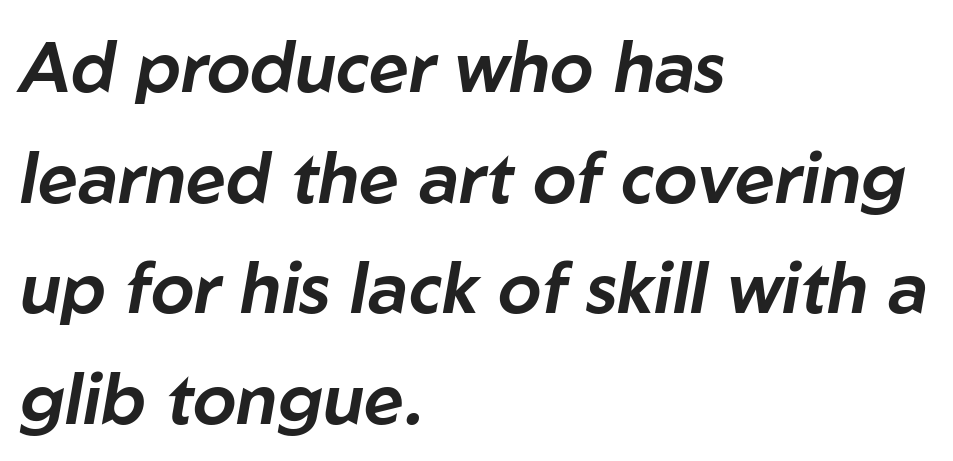
The image shows 70 px text type, italic (leaning right); set left-aligned, normal line spacing (1.58x), normal letter spacing, not underlined; low stroke contrast and a medium x-height.
